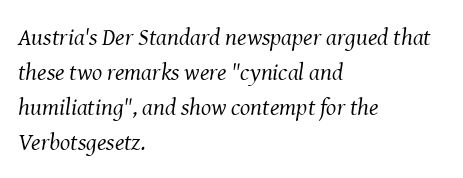
{"italic": "yes", "lean": "right", "slant_degrees": 8, "bold": "no", "underline": "no", "align": "left", "line_spacing": "normal", "line_spacing_ratio": 1.46, "letter_spacing": "normal", "letter_spacing_em": 0.0, "glyph_px": 24}
